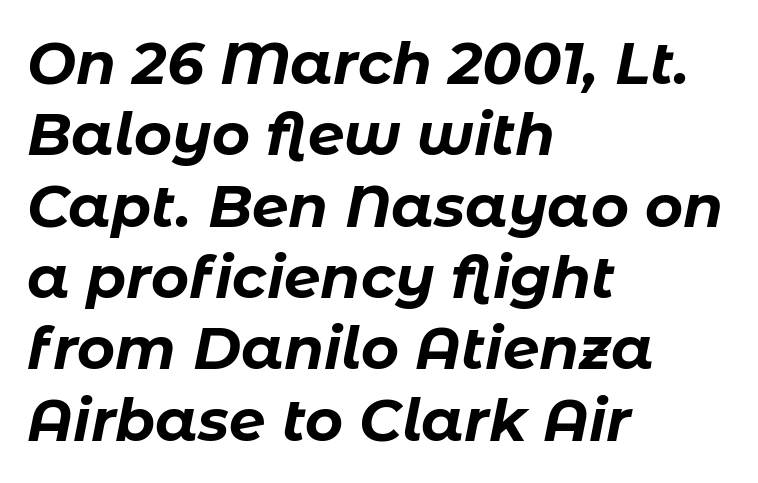
The image shows 58 px bold type, italic (leaning right); set left-aligned, line spacing 1.23x, normal letter spacing, not underlined; low stroke contrast and a medium x-height.
